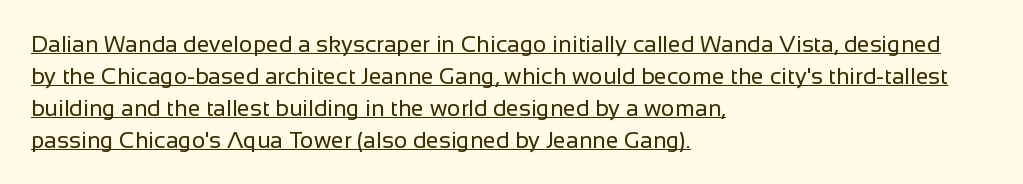
Q: Is the text bold? A: No.
Q: Is the text italic (slanted)? A: No, it is upright.
Q: Is the text underlined? A: Yes.
Q: How is the paragraph aligned? A: Left-aligned.
Q: Is the spacing between letters normal or unusually wide? A: Normal.
Q: Is the spacing between lines tight, normal or loose? A: Normal.
